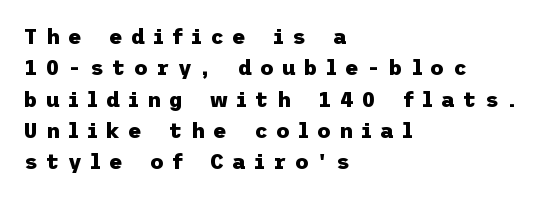
What weight is shown? A full bold with thick strokes. The line texture is sparse and dotted thanks to wide tracking. These lines are set flush left with a ragged right edge. What's the leading like? Ordinary, nothing unusual.
